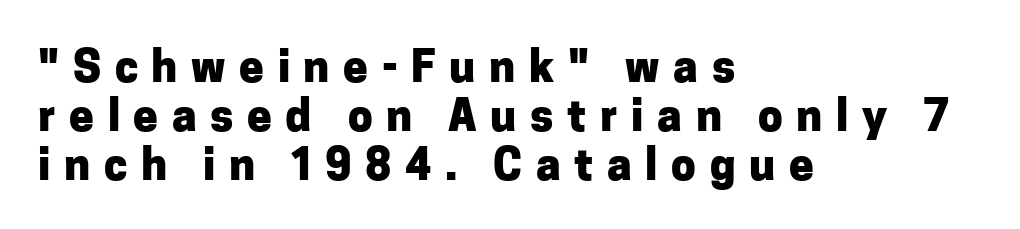
{"serif": "no", "italic": "no", "bold": "yes", "weight": "heavy", "width": "normal", "stroke_contrast": "low", "x_height": "medium", "monospaced": "no", "underline": "no", "align": "left", "line_spacing": "tight", "line_spacing_ratio": 1.11, "letter_spacing": "wide", "letter_spacing_em": 0.31, "glyph_px": 44}
